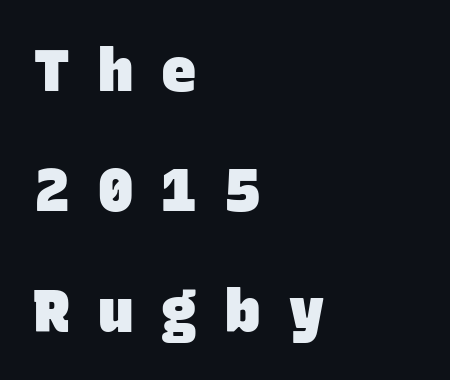
Q: Is the text bold? A: Yes.
Q: Is the typeface a serif or a sans-serif typeface? A: Sans-serif.
Q: Is the text underlined? A: No.
Q: How is the paragraph aligned? A: Left-aligned.
Q: Is the spacing between letters normal or unusually wide? A: Unusually wide.
Q: Is the spacing between lines tight, normal or loose? A: Loose.
Q: Width (condensed, normal, or wide)? A: Normal.
Q: Stroke contrast? A: Low.
Q: x-height? A: Large.
Q: Monospaced? A: Yes.
